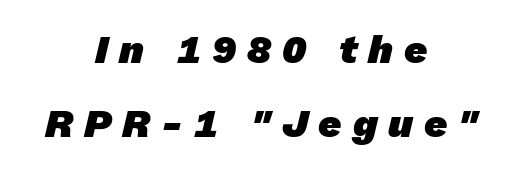
{"serif": "no", "bold": "yes", "weight": "heavy", "width": "normal", "stroke_contrast": "low", "x_height": "medium", "monospaced": "no", "underline": "no", "align": "center", "line_spacing_ratio": 1.85, "letter_spacing": "wide", "letter_spacing_em": 0.27, "glyph_px": 40}
